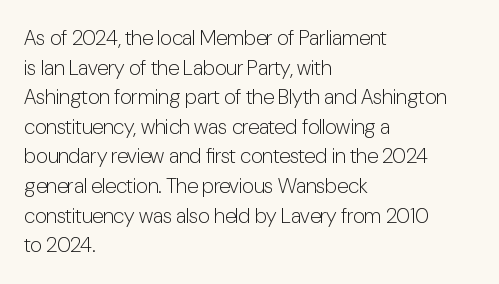
Quick note: underline off. Do the letters lean? They stand straight. The text block is weighted toward the left margin, trailing off unevenly rightward. This rendering leaves character spacing at its baseline value. Vertical spacing — default.
